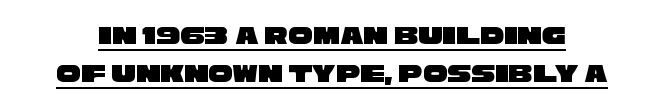
Q: Is the text underlined? A: Yes.
Q: Is the spacing between letters normal or unusually wide? A: Normal.
Q: Is the spacing between lines tight, normal or loose? A: Normal.
